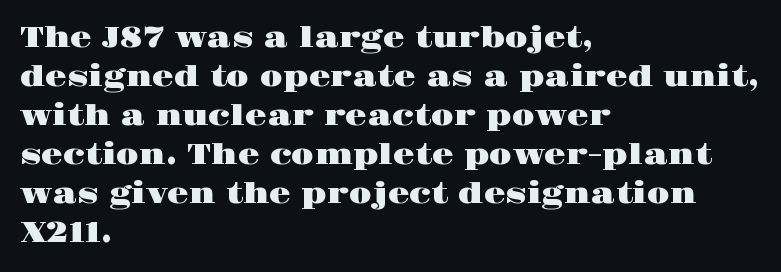
{"serif": "yes", "italic": "no", "width": "wide", "stroke_contrast": "high", "x_height": "large", "monospaced": "no", "underline": "no", "align": "left", "line_spacing": "normal", "line_spacing_ratio": 1.39, "letter_spacing": "normal", "letter_spacing_em": 0.0, "glyph_px": 28}
